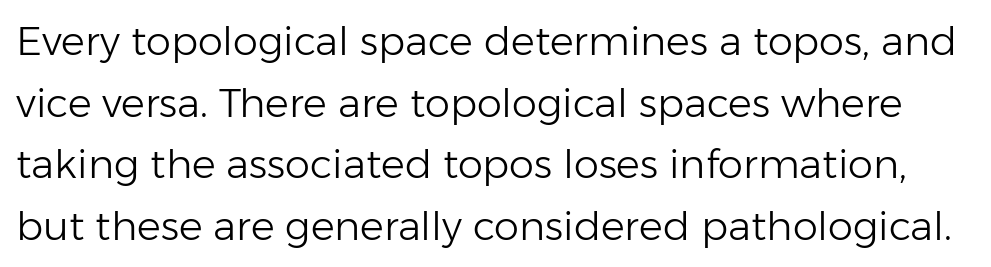
Students, note that the glyphs here touch the page at normal intervals. Stroke terminals: plain, sans-serif. The cut favours lightness, reaching ordinary text weight at its darkest. Here the designer chose a conventional face with non-uniform glyph widths. The line-height multiplier appears to be the usual default.
